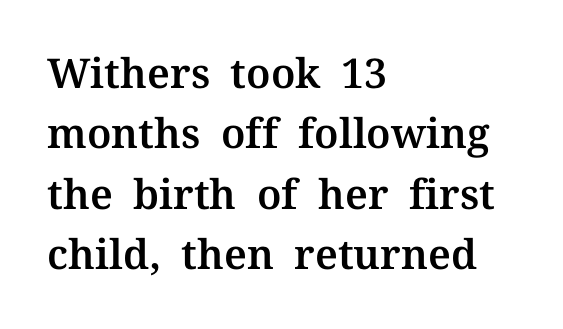
Q: Is the text italic (slanted)? A: No, it is upright.
Q: Is the typeface a serif or a sans-serif typeface? A: Serif.
Q: Is the text underlined? A: No.
Q: How is the paragraph aligned? A: Left-aligned.
Q: Is the spacing between letters normal or unusually wide? A: Normal.
Q: Is the spacing between lines tight, normal or loose? A: Normal.
Q: Width (condensed, normal, or wide)? A: Normal.
Q: Stroke contrast? A: Medium.
Q: x-height? A: Medium.
Q: Monospaced? A: No.
